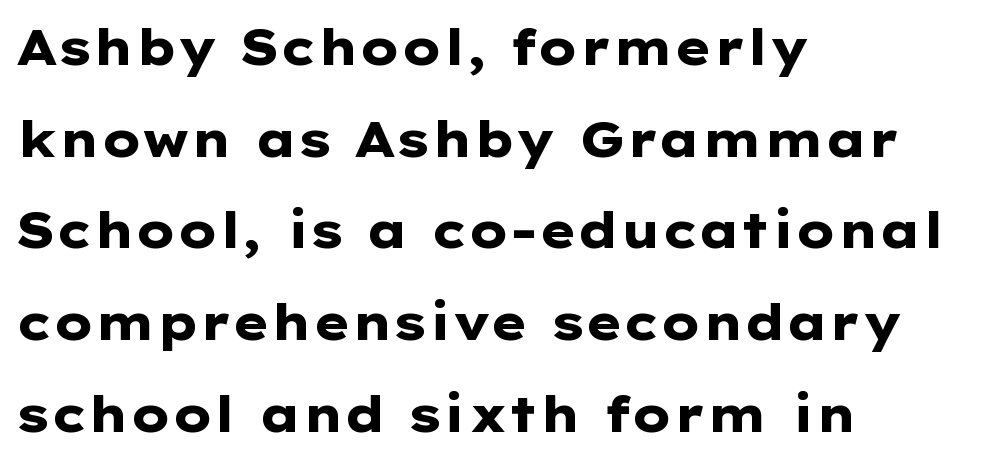
{"serif": "no", "italic": "no", "bold": "yes", "weight": "heavy", "width": "wide", "stroke_contrast": "low", "x_height": "medium", "monospaced": "no", "underline": "no", "align": "left", "line_spacing_ratio": 1.87, "letter_spacing": "normal", "letter_spacing_em": 0.0, "glyph_px": 49}
